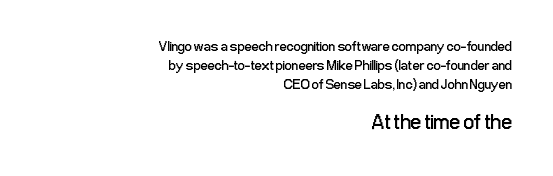
{"italic": "no", "bold": "no", "underline": "no", "align": "right", "line_spacing": "normal", "line_spacing_ratio": 1.34, "letter_spacing": "normal", "letter_spacing_em": 0.0, "larger_block": "second", "size_ratio": 1.5, "glyph_px": 21}
